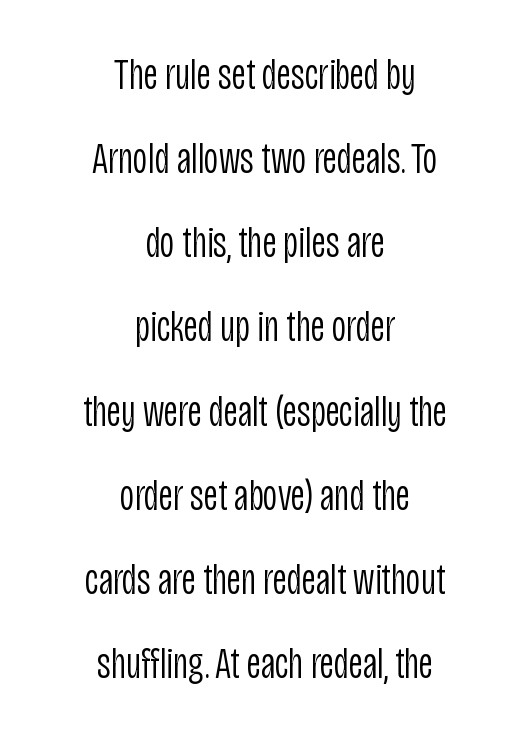
The image shows 45 px light, condensed sans-serif type, upright; set centered, line spacing 1.87x, normal letter spacing, not underlined; low stroke contrast and a large x-height.
